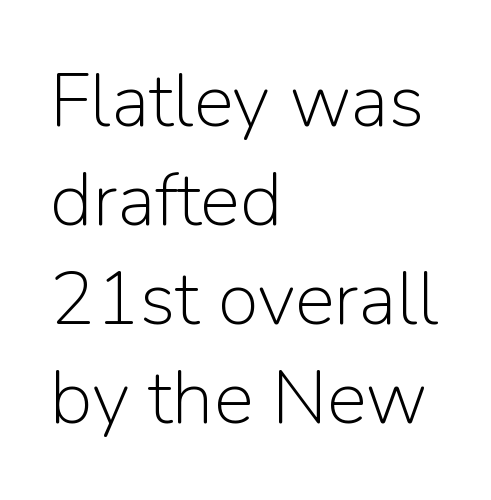
Q: Is the text bold? A: No.
Q: Is the text italic (slanted)? A: No, it is upright.
Q: Is the typeface a serif or a sans-serif typeface? A: Sans-serif.
Q: Is the text underlined? A: No.
Q: How is the paragraph aligned? A: Left-aligned.
Q: Is the spacing between letters normal or unusually wide? A: Normal.
Q: Is the spacing between lines tight, normal or loose? A: Normal.
Q: Width (condensed, normal, or wide)? A: Normal.
Q: Stroke contrast? A: Low.
Q: x-height? A: Medium.
Q: Monospaced? A: No.
